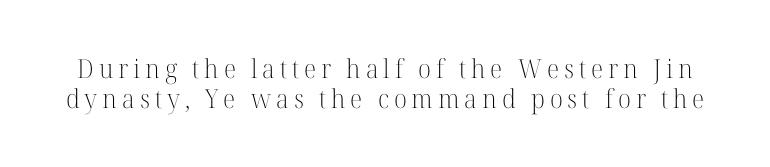
{"italic": "no", "bold": "no", "underline": "no", "line_spacing_ratio": 1.16, "glyph_px": 26}
